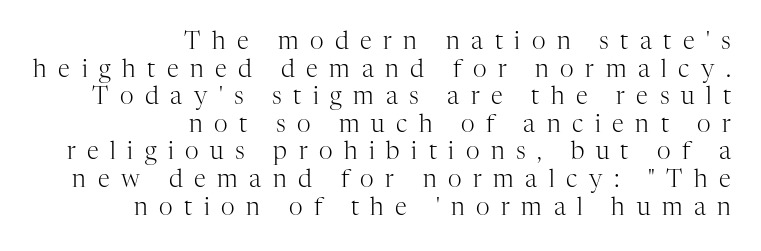
The image shows 24 px text type, upright; set right-aligned, tight line spacing (1.15x), unusually wide letter spacing (+0.48 em), not underlined.
